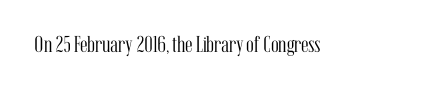
Q: Is the text bold? A: No.
Q: Is the text italic (slanted)? A: No, it is upright.
Q: Is the text underlined? A: No.
Q: Is the spacing between letters normal or unusually wide? A: Normal.
